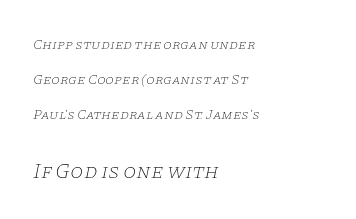
The image shows 21 px text type, italic (leaning right); set left-aligned, loose line spacing (2.49x), normal letter spacing, not underlined; the second (bottom) block is 1.5x larger.
